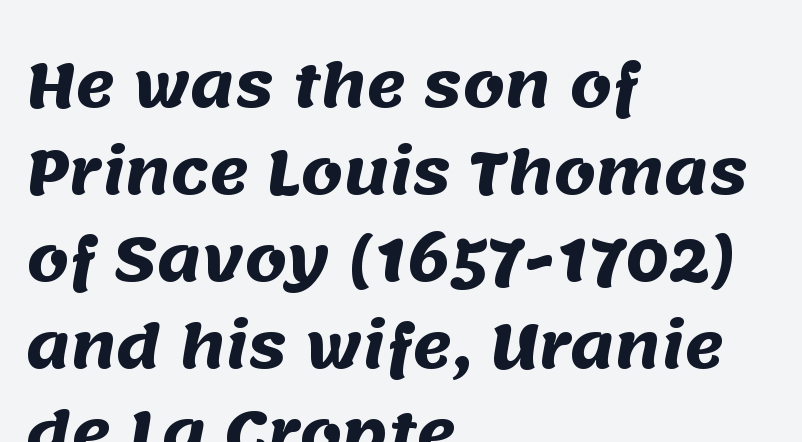
Leftover space on each line is placed entirely after the last word. Quick note: interline space is typical. The face used here is proportionally spaced, like ordinary book or web type. Check where the strokes stop: nothing finishes them off — pure sans. A typesetter would call this zero additional tracking.
